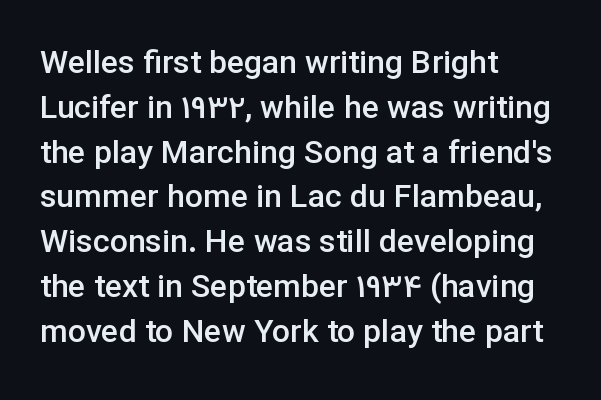
The image shows 32 px semibold sans-serif type, upright; set left-aligned, normal line spacing (1.4x), normal letter spacing, not underlined; low stroke contrast and a medium x-height.
